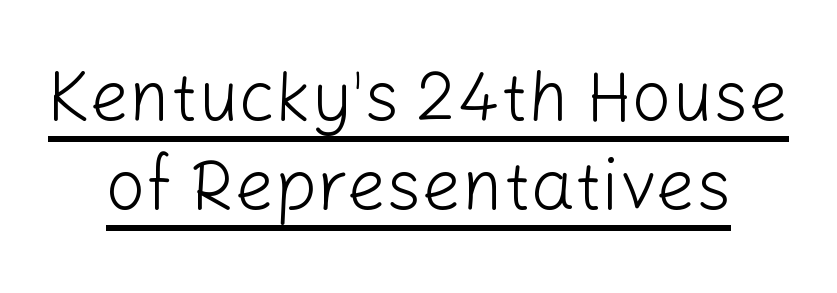
The image shows 70 px light sans-serif type, upright; set normal line spacing (1.27x), normal letter spacing, underlined; low stroke contrast and a medium x-height.
